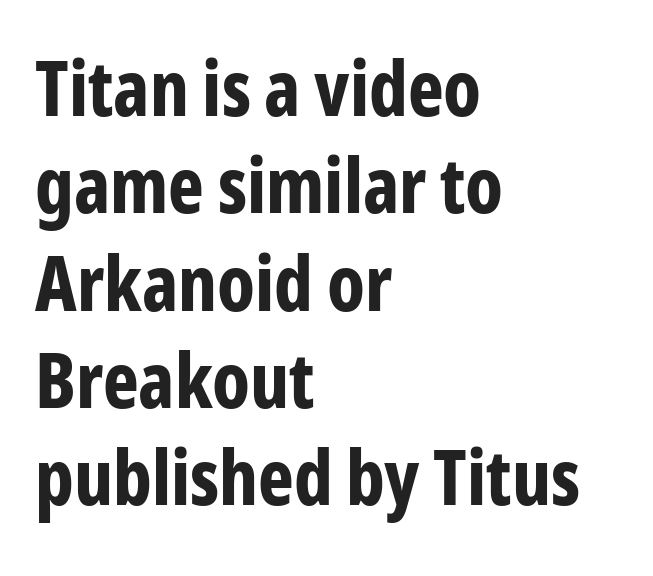
{"serif": "no", "italic": "no", "bold": "yes", "weight": "bold", "width": "condensed", "stroke_contrast": "low", "x_height": "medium", "monospaced": "no", "underline": "no", "align": "left", "line_spacing": "normal", "line_spacing_ratio": 1.28, "letter_spacing": "normal", "letter_spacing_em": 0.0, "glyph_px": 76}
